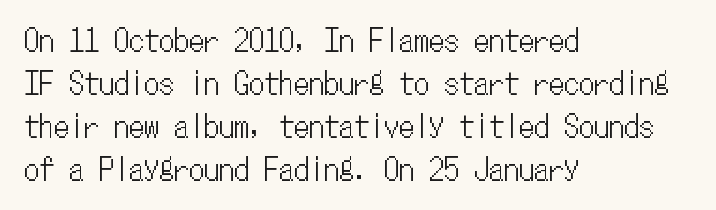
Q: Is the text italic (slanted)? A: No, it is upright.
Q: Is the text underlined? A: No.
Q: How is the paragraph aligned? A: Left-aligned.
Q: Is the spacing between letters normal or unusually wide? A: Normal.
Q: Is the spacing between lines tight, normal or loose? A: Normal.
Q: Width (condensed, normal, or wide)? A: Condensed.
Q: Stroke contrast? A: Low.
Q: x-height? A: Medium.
Q: Monospaced? A: Yes.
